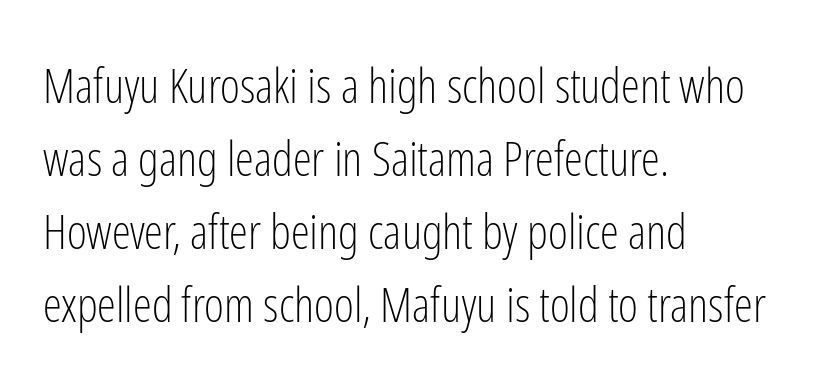
The image shows 48 px light, condensed sans-serif type, upright; set left-aligned, normal line spacing (1.52x), normal letter spacing, not underlined; low stroke contrast and a medium x-height.
